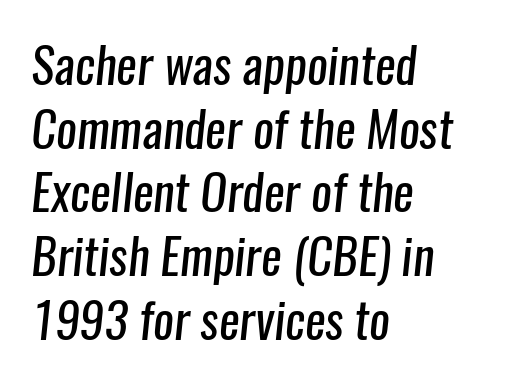
A typesetter would call this zero additional tracking. Evenly set lines give the paragraph a standard silhouette. Font category for this specimen: sans-serif. Glance below the letters and you will spot only blank space. Bold? No — there's no thickening of the strokes.
